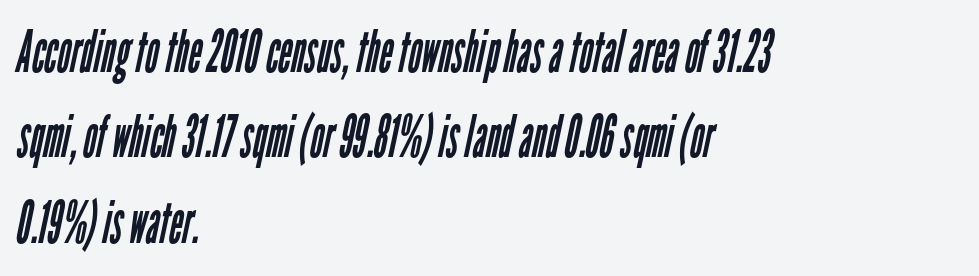
A light-to-regular cut is what we see here. You could call the tracking neutral — neither tight nor loose. You can tell from the bare stems that sans-serif type was used. The strip under each line holds only bare page.
